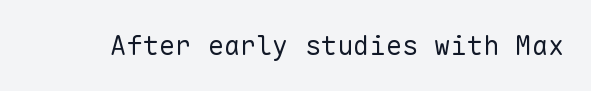
The image shows 27 px text type, upright; set normal letter spacing, not underlined.
